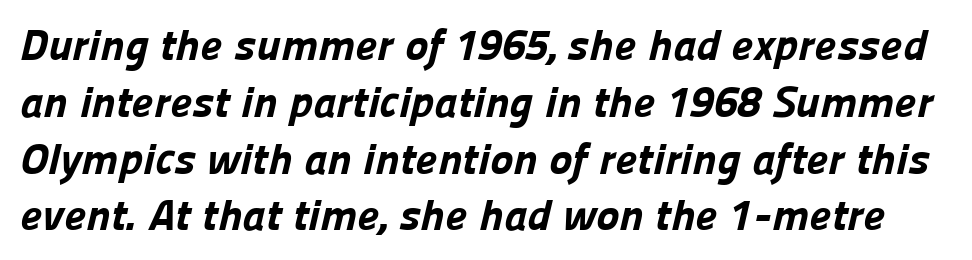
The image shows 44 px bold sans-serif type; set normal line spacing (1.29x), normal letter spacing, not underlined; low stroke contrast and a medium x-height.
